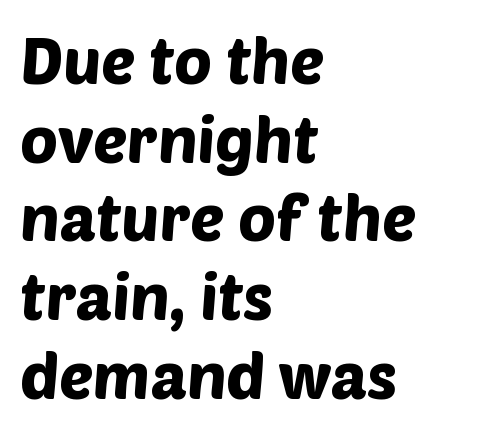
Observe the absence of serifs on each vertical stroke in this sample. Think of a printed novel: that variable character pitch is what you see here. Descenders are the only things crossing below the line. How are the letters spaced? Ordinarily, with no added tracking. In CSS terms this would be text-align: left.
